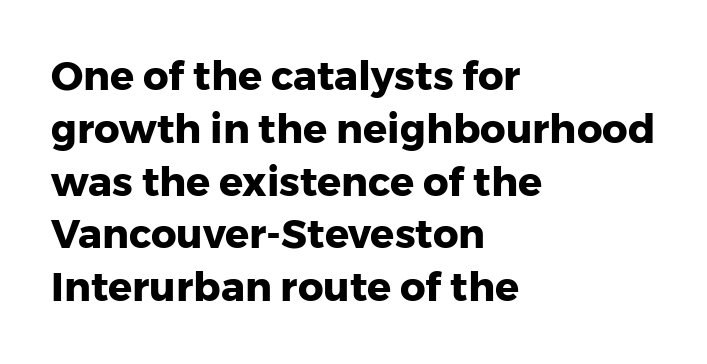
Q: Is the text bold? A: Yes.
Q: Is the text italic (slanted)? A: No, it is upright.
Q: Is the typeface a serif or a sans-serif typeface? A: Sans-serif.
Q: Is the text underlined? A: No.
Q: How is the paragraph aligned? A: Left-aligned.
Q: Is the spacing between letters normal or unusually wide? A: Normal.
Q: Is the spacing between lines tight, normal or loose? A: Normal.
Q: Width (condensed, normal, or wide)? A: Normal.
Q: Stroke contrast? A: Low.
Q: x-height? A: Medium.
Q: Monospaced? A: No.
